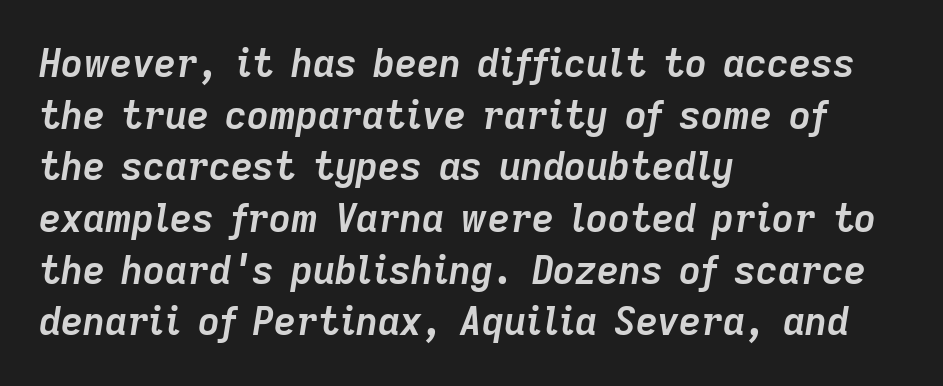
The image shows 38 px semibold type, italic (leaning right); set left-aligned, normal line spacing (1.36x), normal letter spacing, not underlined; low stroke contrast and a medium x-height.
